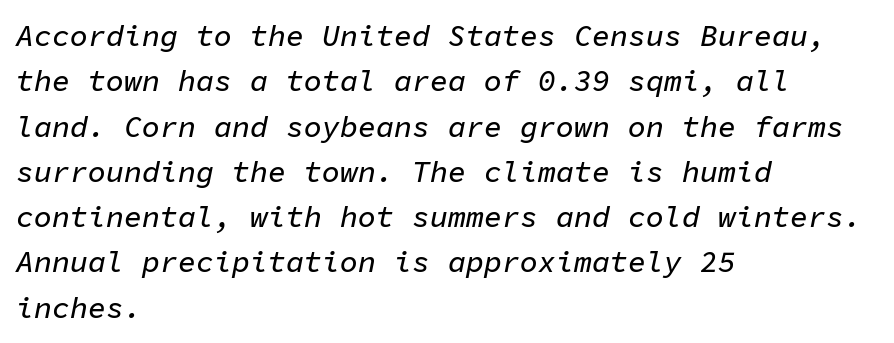
Do the characters align in a grid? Yes, the font is monospaced. Short note: letters normally spaced. The specimen reads as italic at a glance. Vertical spacing — default. The area under the type is left untouched.
